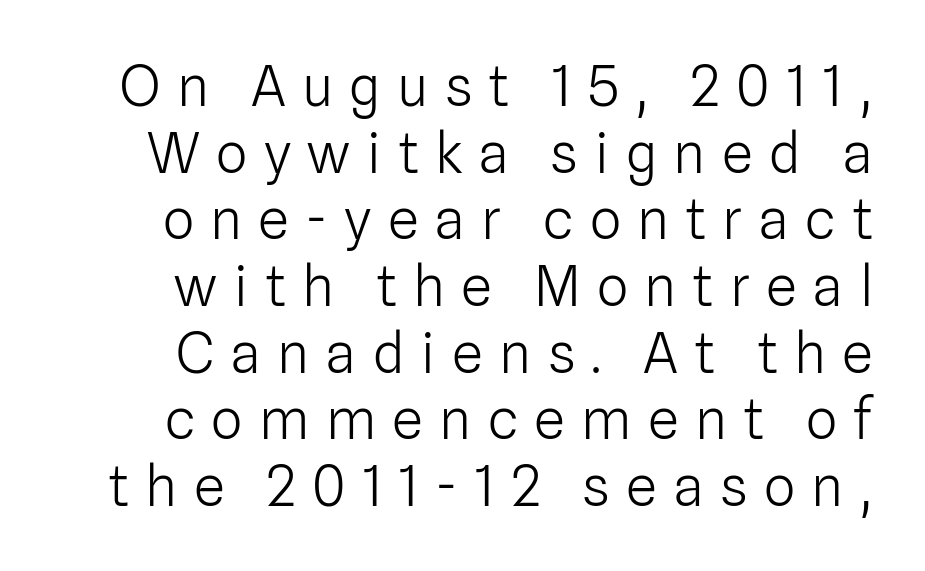
The image shows 56 px light sans-serif type, upright; set line spacing 1.19x, unusually wide letter spacing (+0.29 em), not underlined; low stroke contrast and a medium x-height.
